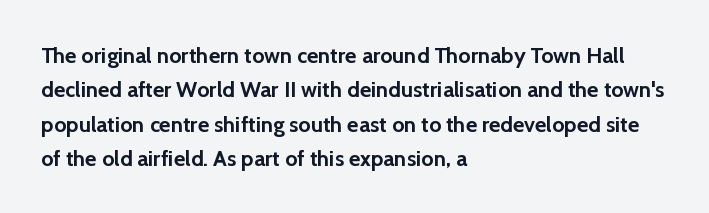
Q: Is the text bold? A: Yes.
Q: Is the text italic (slanted)? A: No, it is upright.
Q: Is the text underlined? A: No.
Q: How is the paragraph aligned? A: Left-aligned.
Q: Is the spacing between letters normal or unusually wide? A: Normal.
Q: Is the spacing between lines tight, normal or loose? A: Normal.
